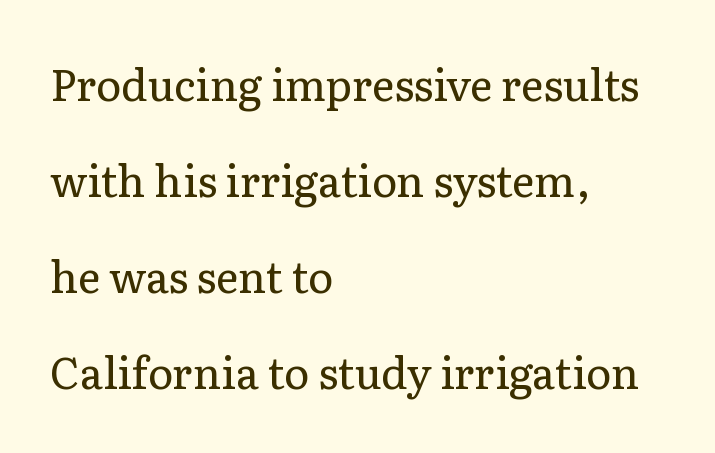
The image shows 43 px regular-weight serif type, upright; set left-aligned, loose line spacing (2.23x), normal letter spacing, not underlined; low stroke contrast and a medium x-height.
